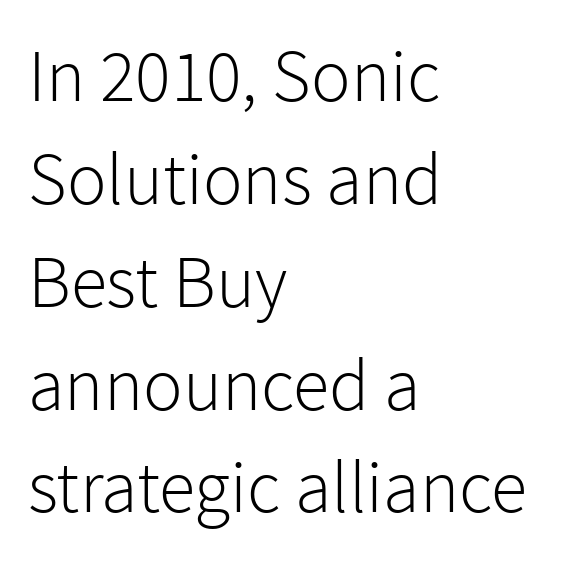
Q: Is the text bold? A: No.
Q: Is the text italic (slanted)? A: No, it is upright.
Q: Is the typeface a serif or a sans-serif typeface? A: Sans-serif.
Q: Is the text underlined? A: No.
Q: How is the paragraph aligned? A: Left-aligned.
Q: Is the spacing between letters normal or unusually wide? A: Normal.
Q: Is the spacing between lines tight, normal or loose? A: Normal.
Q: Width (condensed, normal, or wide)? A: Normal.
Q: x-height? A: Medium.
Q: Monospaced? A: No.
